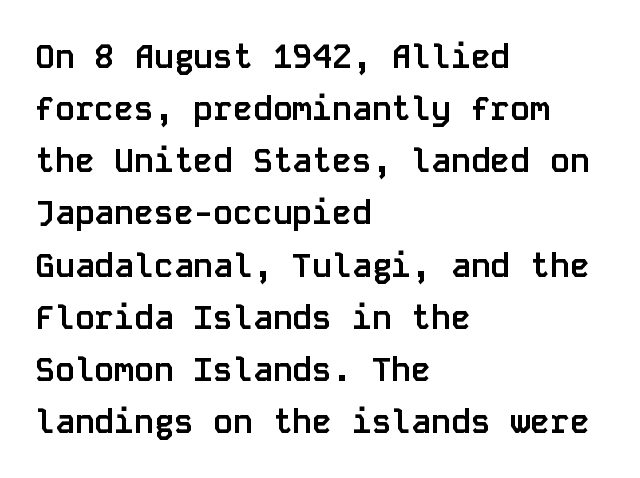
The image shows 33 px semibold sans-serif type, upright, monospaced; set left-aligned, normal line spacing (1.58x), normal letter spacing, not underlined; low stroke contrast and a large x-height.
